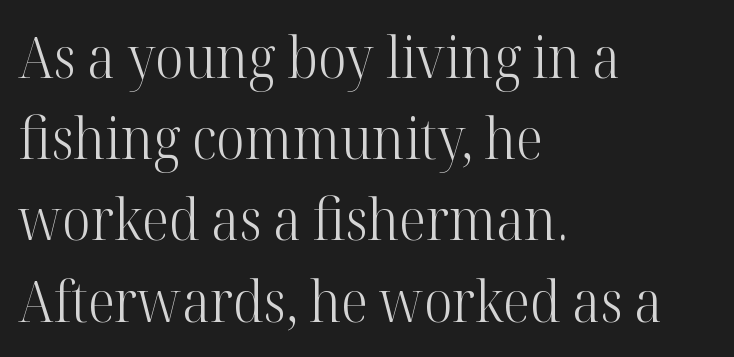
{"serif": "yes", "italic": "no", "bold": "no", "weight": "light", "width": "normal", "stroke_contrast": "high", "x_height": "medium", "monospaced": "no", "underline": "no", "align": "left", "line_spacing": "normal", "line_spacing_ratio": 1.45, "letter_spacing": "normal", "letter_spacing_em": 0.0, "glyph_px": 56}
